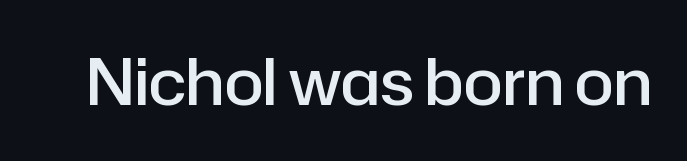
Q: Is the text bold? A: Semi-bold.
Q: Is the text italic (slanted)? A: No, it is upright.
Q: Is the typeface a serif or a sans-serif typeface? A: Sans-serif.
Q: Is the text underlined? A: No.
Q: Is the spacing between letters normal or unusually wide? A: Normal.
Q: Width (condensed, normal, or wide)? A: Normal.
Q: Stroke contrast? A: Low.
Q: x-height? A: Medium.
Q: Monospaced? A: No.
